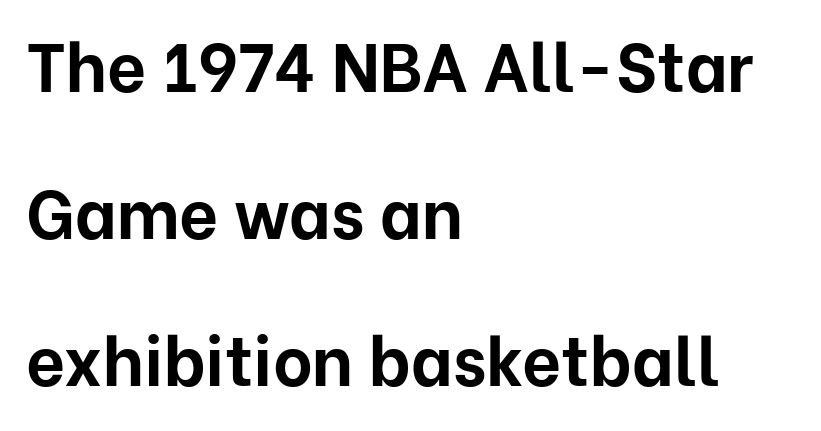
Q: Is the text bold? A: Yes.
Q: Is the text italic (slanted)? A: No, it is upright.
Q: Is the typeface a serif or a sans-serif typeface? A: Sans-serif.
Q: Is the text underlined? A: No.
Q: How is the paragraph aligned? A: Left-aligned.
Q: Is the spacing between letters normal or unusually wide? A: Normal.
Q: Is the spacing between lines tight, normal or loose? A: Loose.
Q: Width (condensed, normal, or wide)? A: Normal.
Q: Stroke contrast? A: Low.
Q: x-height? A: Medium.
Q: Monospaced? A: No.
